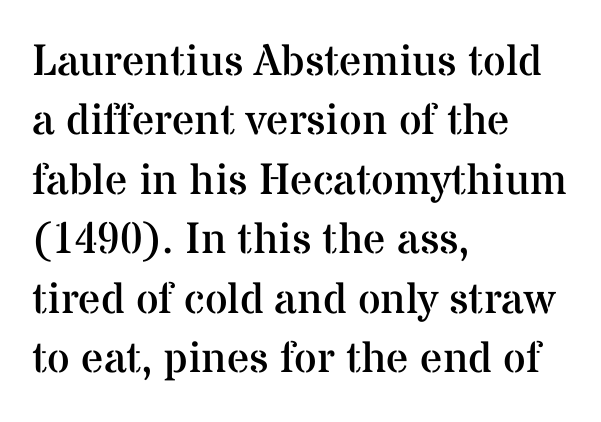
{"serif": "yes", "italic": "no", "bold": "no", "weight": "regular", "width": "normal", "stroke_contrast": "medium", "x_height": "medium", "monospaced": "no", "underline": "no", "align": "left", "line_spacing": "normal", "line_spacing_ratio": 1.35, "letter_spacing": "normal", "letter_spacing_em": 0.0, "glyph_px": 44}
